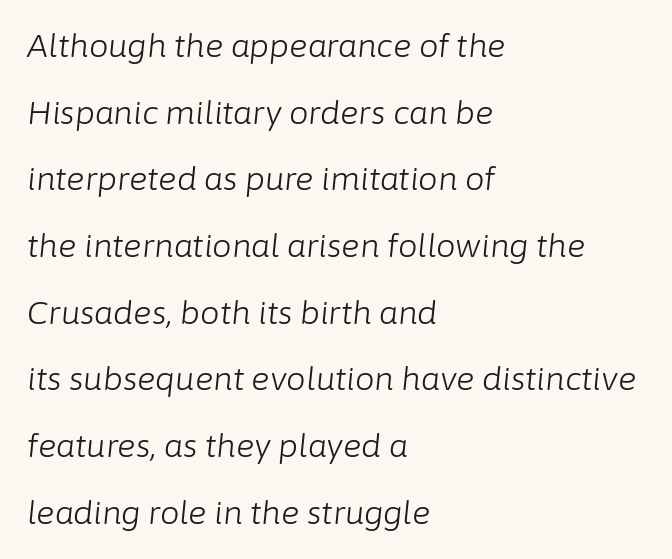
The image shows 31 px light type, italic (leaning right); set left-aligned, loose line spacing (2.15x), normal letter spacing, not underlined; low stroke contrast and a medium x-height.
